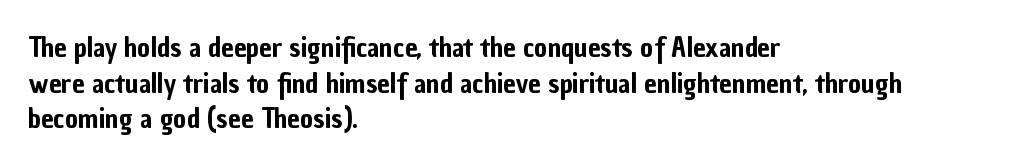
Characters remain perfectly vertical along every line. The gap between lines stays unmarked. Inter-character spacing is left at the font's built-in metrics. One glance says typical: line gaps are just what's usual. Note the varied advance widths — an 'i' is clearly narrower than an 'm'.
